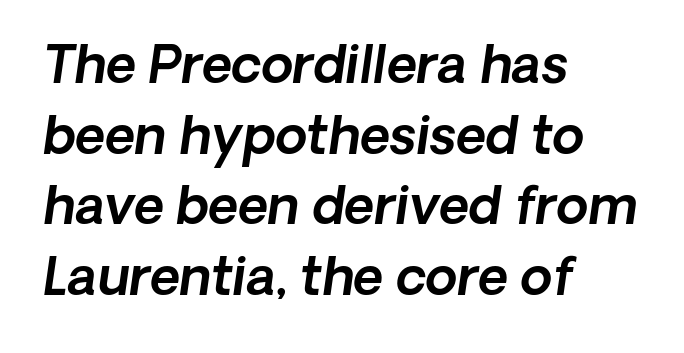
One glance says typical: line gaps are just what's usual. In terms of letterspacing, this is plain default setting. Visually the block forms a straight wall on the left and a jagged coastline on the right. Each letter keeps its own natural width here, so spacing adapts to shape.
